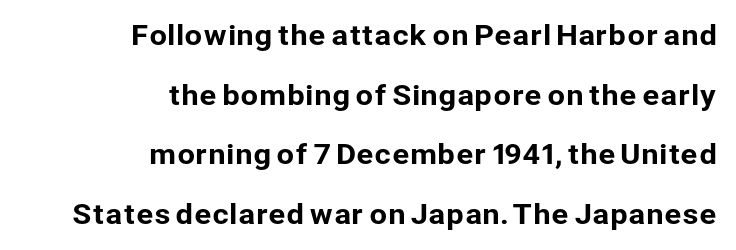
The image shows 28 px sans-serif type, upright; set right-aligned, loose line spacing (2.13x), normal letter spacing, not underlined; low stroke contrast and a medium x-height.
